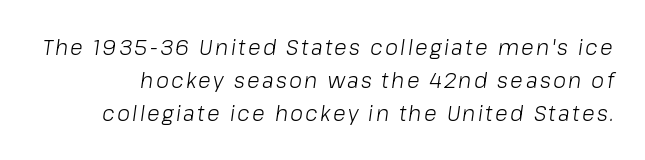
Q: Is the text bold? A: No.
Q: Is the text italic (slanted)? A: Yes, it leans right by about 8 degrees.
Q: Is the text underlined? A: No.
Q: Is the spacing between lines tight, normal or loose? A: Normal.
